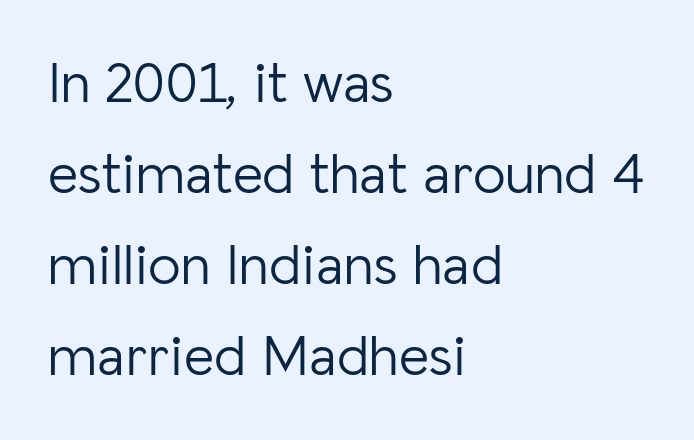
{"serif": "no", "italic": "no", "bold": "no", "weight": "light", "width": "normal", "stroke_contrast": "low", "x_height": "medium", "monospaced": "no", "underline": "no", "align": "left", "line_spacing": "normal", "line_spacing_ratio": 1.57, "letter_spacing": "normal", "letter_spacing_em": 0.0, "glyph_px": 58}
